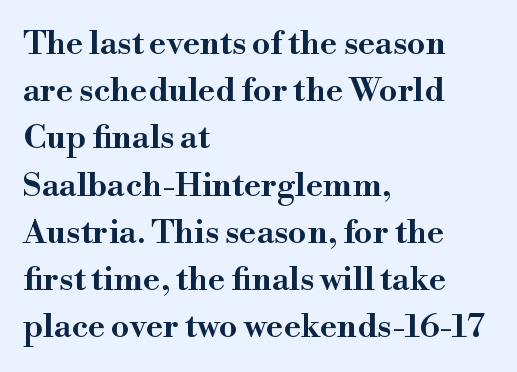
Q: Is the text italic (slanted)? A: No, it is upright.
Q: Is the typeface a serif or a sans-serif typeface? A: Serif.
Q: Is the text underlined? A: No.
Q: How is the paragraph aligned? A: Left-aligned.
Q: Is the spacing between letters normal or unusually wide? A: Normal.
Q: Is the spacing between lines tight, normal or loose? A: Normal.
Q: Width (condensed, normal, or wide)? A: Wide.
Q: Stroke contrast? A: High.
Q: x-height? A: Small.
Q: Monospaced? A: No.
